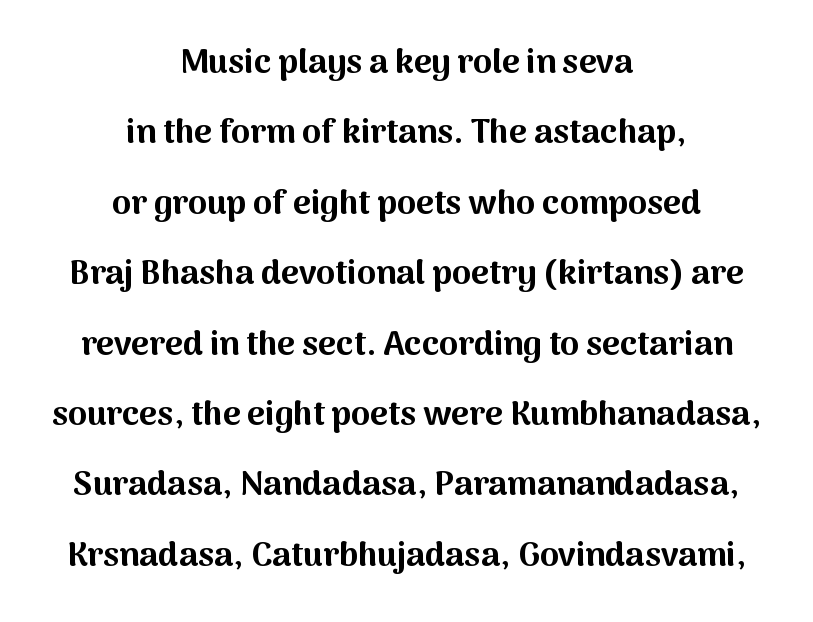
Q: Is the text bold? A: Yes.
Q: Is the text italic (slanted)? A: No, it is upright.
Q: Is the typeface a serif or a sans-serif typeface? A: Sans-serif.
Q: Is the text underlined? A: No.
Q: How is the paragraph aligned? A: Centered.
Q: Is the spacing between letters normal or unusually wide? A: Normal.
Q: Is the spacing between lines tight, normal or loose? A: Loose.
Q: Width (condensed, normal, or wide)? A: Normal.
Q: Stroke contrast? A: Medium.
Q: x-height? A: Medium.
Q: Monospaced? A: No.
